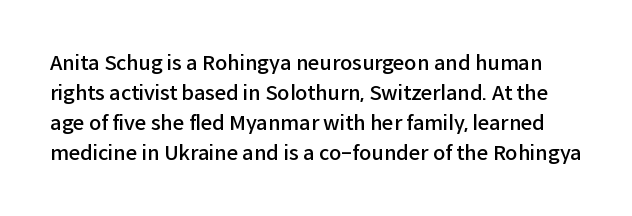
The image shows 20 px text type, upright; set normal line spacing (1.5x), normal letter spacing, not underlined.
